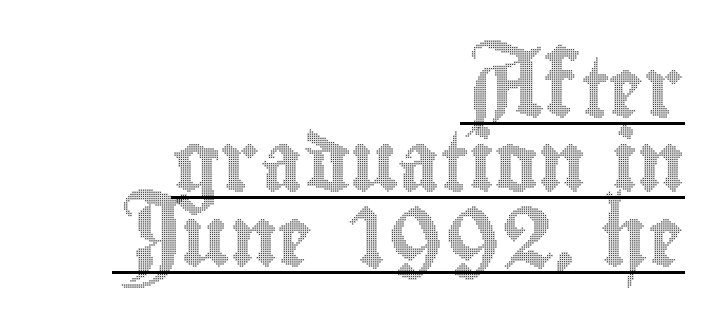
The image shows 59 px condensed type, upright; set right-aligned, normal line spacing (1.26x), normal letter spacing, underlined; a small x-height.
